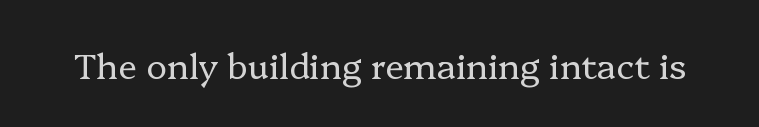
Looks like regular typesetting: each glyph gets only the width it needs. Italic: no, the glyphs are upright roman. Characters follow at the spacing the type designer built in. The words here are not underlined. A typesetter would label this face a serif.
